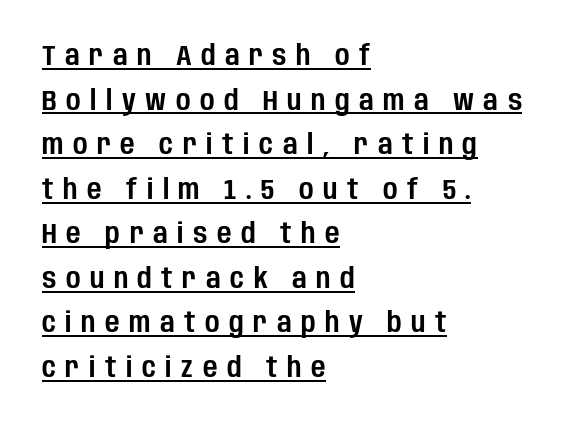
In terms of posture, this sample is upright. A sans-serif font was chosen for this passage. The paragraph shown leans on its left margin. Display-style spreading of the glyphs; the letterfit is very open.
